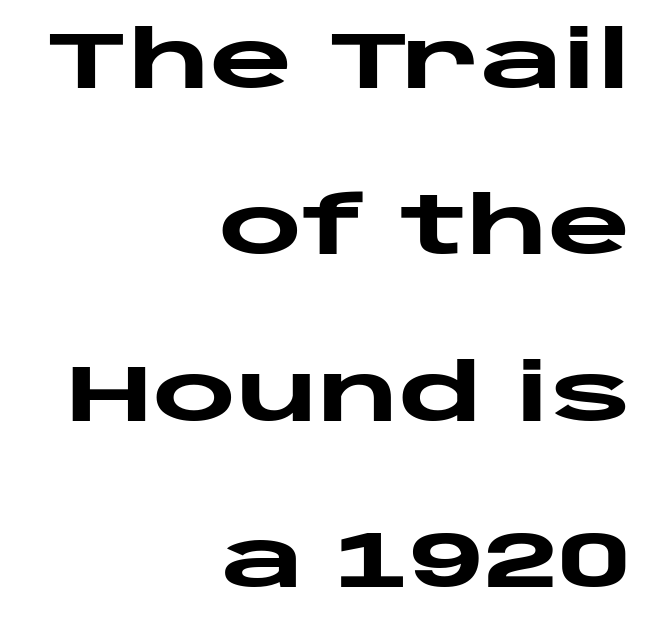
The image shows 80 px heavy, wide sans-serif type, upright; set right-aligned, loose line spacing (2.08x), normal letter spacing, not underlined; low stroke contrast and a large x-height.
